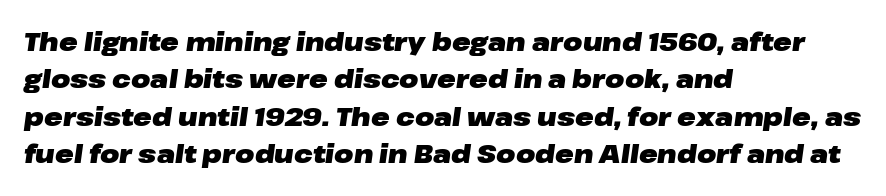
{"italic": "yes", "lean": "right", "slant_degrees": 8, "bold": "yes", "underline": "no", "align": "left", "line_spacing": "normal", "line_spacing_ratio": 1.5, "letter_spacing": "normal", "letter_spacing_em": 0.0, "glyph_px": 25}
